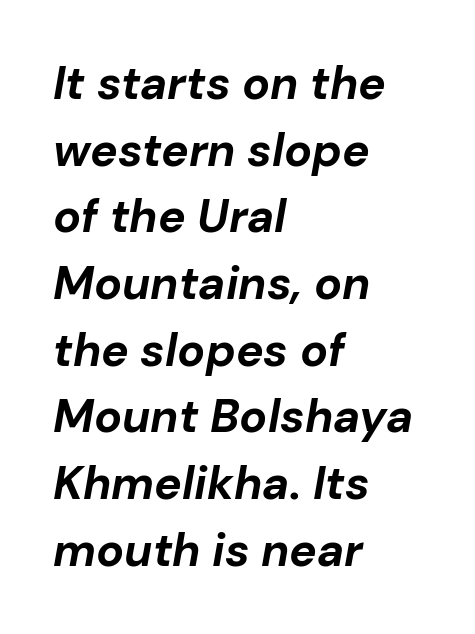
The image shows 46 px bold type, italic (leaning right); set left-aligned, normal line spacing (1.45x), normal letter spacing, not underlined; low stroke contrast and a medium x-height.
